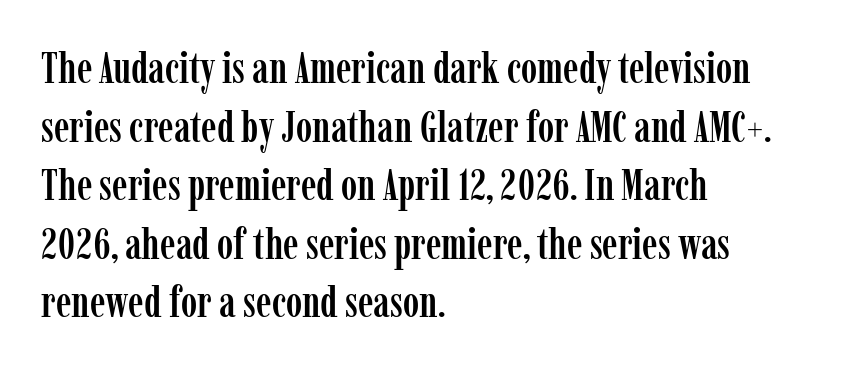
The image shows 44 px condensed serif type, upright; set left-aligned, normal line spacing (1.33x), normal letter spacing, not underlined; low stroke contrast and a medium x-height.
